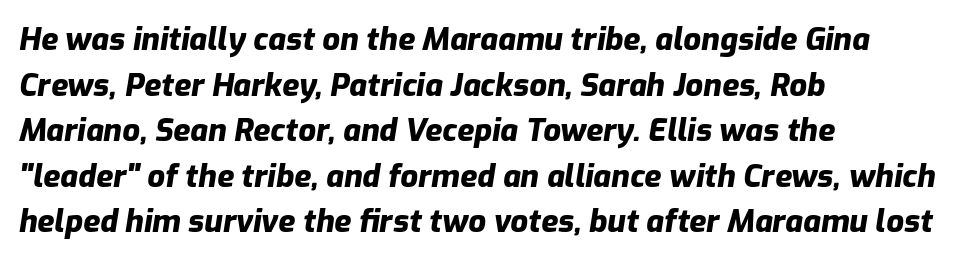
{"italic": "yes", "lean": "right", "slant_degrees": 9, "bold": "yes", "weight": "heavy", "width": "normal", "stroke_contrast": "low", "x_height": "medium", "monospaced": "no", "underline": "no", "align": "left", "line_spacing": "normal", "line_spacing_ratio": 1.47, "letter_spacing": "normal", "letter_spacing_em": 0.0, "glyph_px": 31}
